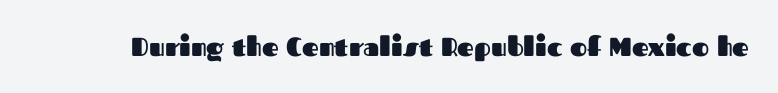
Only glyphs here, with clear space below each row. Rendered with straight, roman letterforms. The glyphs have the mass of a bold cut. Observe the ordinary spacing: letters are neighbours, not strangers.
